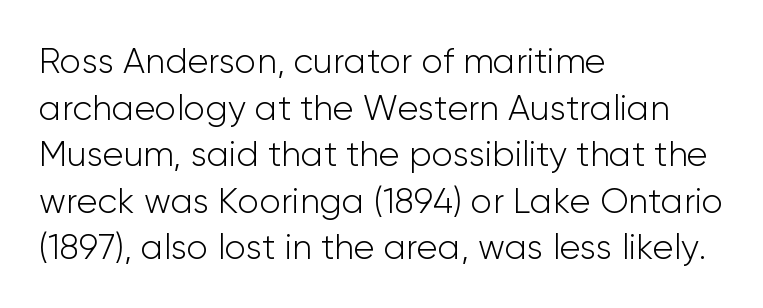
{"serif": "no", "italic": "no", "bold": "no", "weight": "light", "width": "normal", "stroke_contrast": "low", "x_height": "medium", "monospaced": "no", "underline": "no", "align": "left", "line_spacing": "normal", "line_spacing_ratio": 1.33, "letter_spacing": "normal", "letter_spacing_em": 0.0, "glyph_px": 35}
